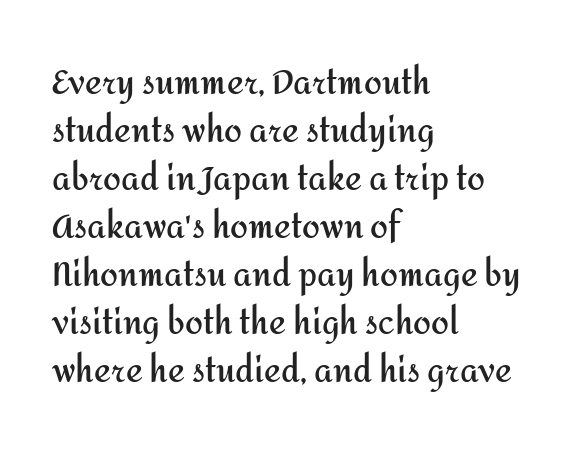
Q: Is the text bold? A: Yes.
Q: Is the text italic (slanted)? A: No, it is upright.
Q: Is the typeface a serif or a sans-serif typeface? A: Sans-serif.
Q: Is the text underlined? A: No.
Q: How is the paragraph aligned? A: Left-aligned.
Q: Is the spacing between letters normal or unusually wide? A: Normal.
Q: Is the spacing between lines tight, normal or loose? A: Normal.
Q: Width (condensed, normal, or wide)? A: Normal.
Q: Stroke contrast? A: Medium.
Q: x-height? A: Medium.
Q: Monospaced? A: No.
